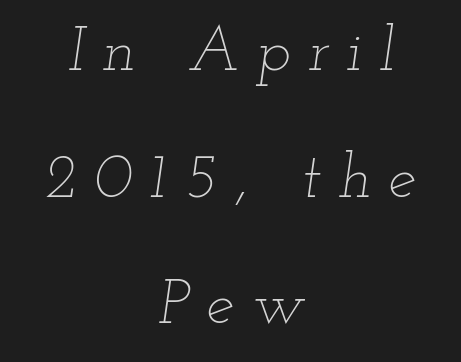
The image shows 63 px thin, wide type, italic (leaning right); set centered, loose line spacing (2.01x), unusually wide letter spacing (+0.27 em), not underlined; low stroke contrast and a small x-height.
